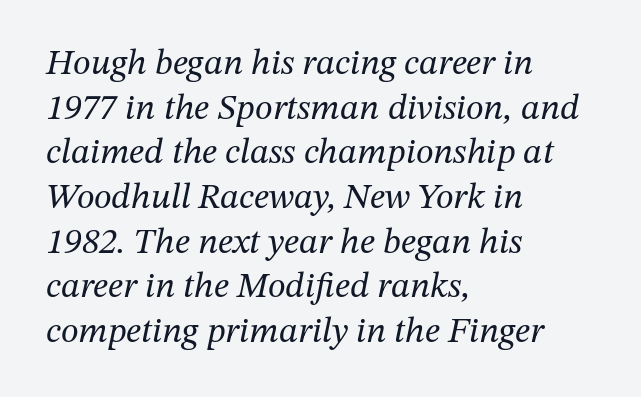
{"serif": "yes", "italic": "yes", "lean": "right", "slant_degrees": 12, "bold": "no", "weight": "regular", "width": "normal", "stroke_contrast": "medium", "x_height": "medium", "monospaced": "no", "underline": "no", "align": "left", "line_spacing_ratio": 1.24, "letter_spacing": "normal", "letter_spacing_em": 0.0, "glyph_px": 36}
